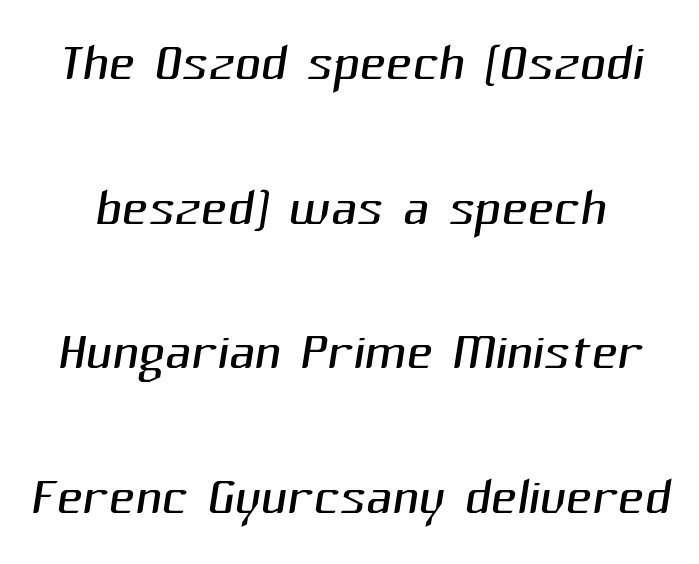
Summary of vertical rhythm: relaxed, with wide interline spacing. No letter is thick-stroked: the sample isn't bold. These lines are rendered in a variable-pitch font. The passage shown has conventional tracking throughout. Each letter's strokes conclude bluntly, with no projecting serifs. Descenders are the only things crossing below the line.
